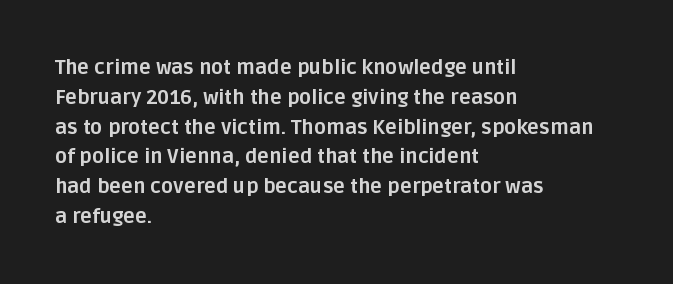
The image shows 20 px bold type, upright; set left-aligned, normal line spacing (1.49x), normal letter spacing, not underlined.
